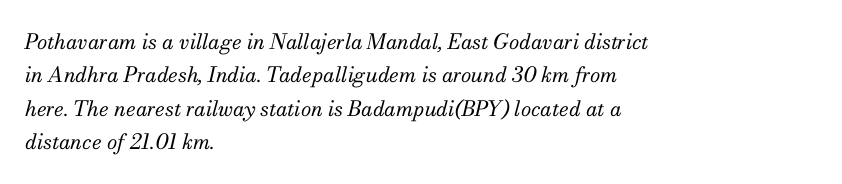
Casual observation: everything's shoved over to the left. The font sits on the lighter half of the weight spectrum, regular included. Glyph-to-glyph distance matches everyday printed text. A bare baseline throughout the passage.
